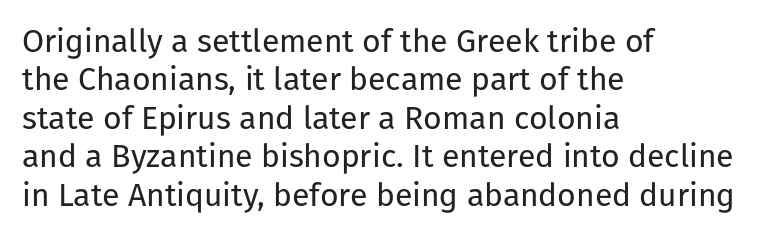
Q: Is the text bold? A: No.
Q: Is the text italic (slanted)? A: No, it is upright.
Q: Is the typeface a serif or a sans-serif typeface? A: Sans-serif.
Q: Is the text underlined? A: No.
Q: How is the paragraph aligned? A: Left-aligned.
Q: Is the spacing between letters normal or unusually wide? A: Normal.
Q: Width (condensed, normal, or wide)? A: Normal.
Q: Stroke contrast? A: Low.
Q: x-height? A: Medium.
Q: Monospaced? A: No.
